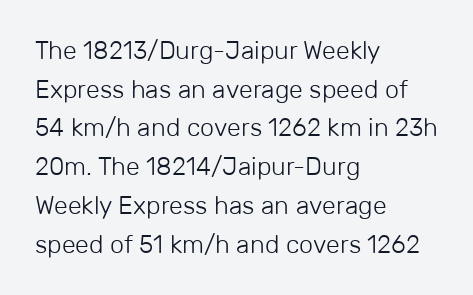
Notice how descenders clear the ascenders below comfortably — that's standard leading. Posture: vertical. Letter spacing: default. This rendering uses left alignment, leaving the right contour irregular.
